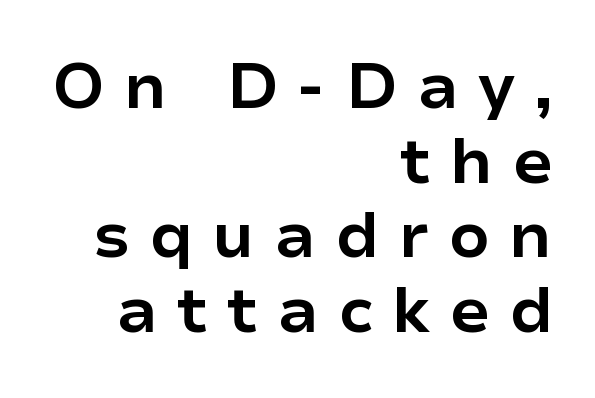
The image shows 65 px bold sans-serif type, upright; set right-aligned, tight line spacing (1.15x), unusually wide letter spacing (+0.29 em), not underlined; low stroke contrast and a medium x-height.
